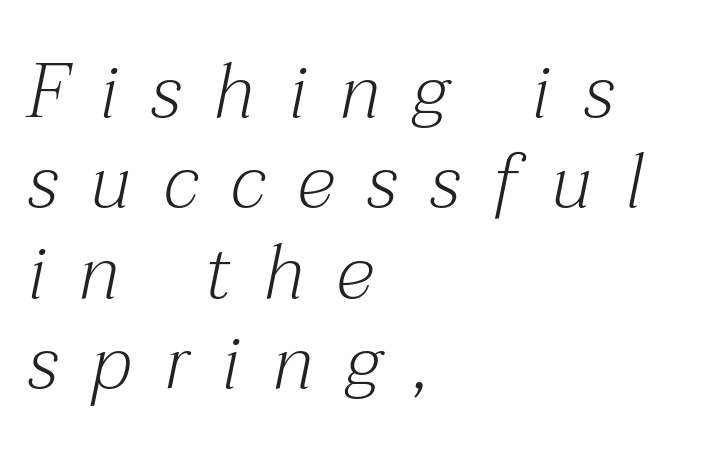
The image shows 76 px light serif type, italic (leaning right); set left-aligned, line spacing 1.19x, unusually wide letter spacing (+0.43 em), not underlined; medium stroke contrast and a medium x-height.
